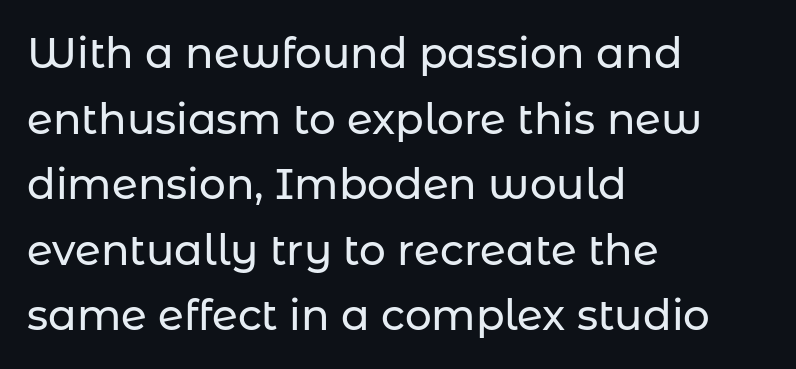
Ascenders rise straight up at ninety degrees. A normal amount of white space separates one row of letters from the next. Alignment: flush left. Examine the stroke ends and you'll find no serifs. Spacing between characters is what you'd get straight out of the box.
